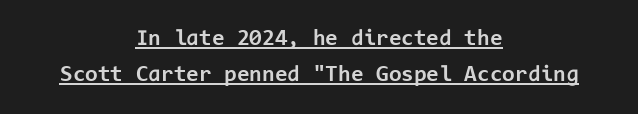
Characters remain perfectly vertical along every line. The rendering uses a bold face; every stroke is thick and dark. Short note: letters normally spaced. Which margin do the lines hug? Neither — every line sits in the middle. Caption: lettering with a line underneath. Reading down the column, the eye jumps a familiar distance to each next line.
